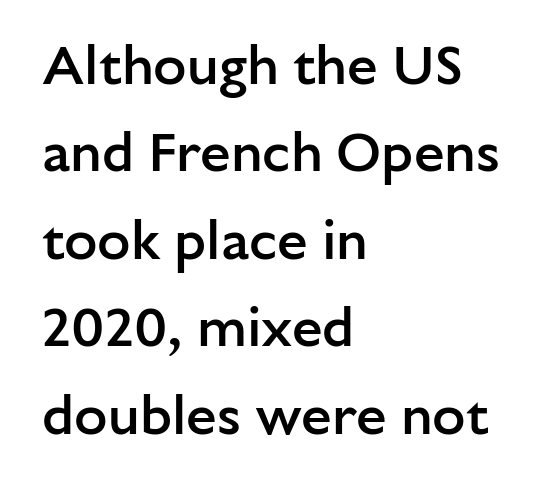
The image shows 55 px semibold sans-serif type, upright; set left-aligned, normal line spacing (1.59x), normal letter spacing, not underlined; low stroke contrast and a medium x-height.
